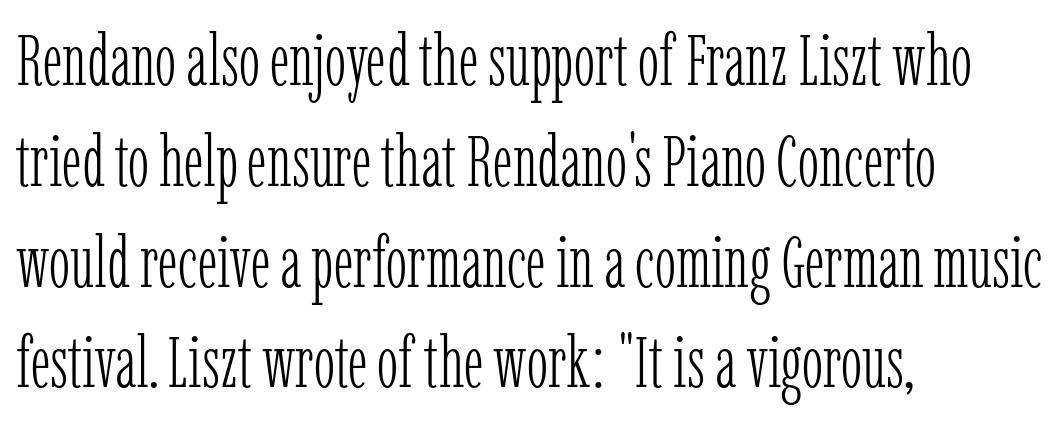
The passage shown is typeset with a serif family. The baseline area is clear. The tracking reads as untouched default to a designer's eye. Visually the block forms a straight wall on the left and a jagged coastline on the right. The rendering uses natural spacing where letterforms have individual widths.
